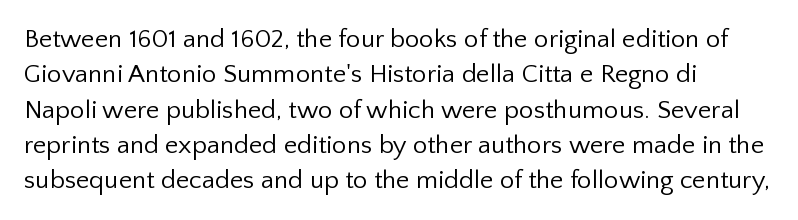
{"italic": "no", "bold": "no", "underline": "no", "align": "left", "line_spacing": "normal", "line_spacing_ratio": 1.36, "letter_spacing": "normal", "letter_spacing_em": 0.0, "glyph_px": 26}
